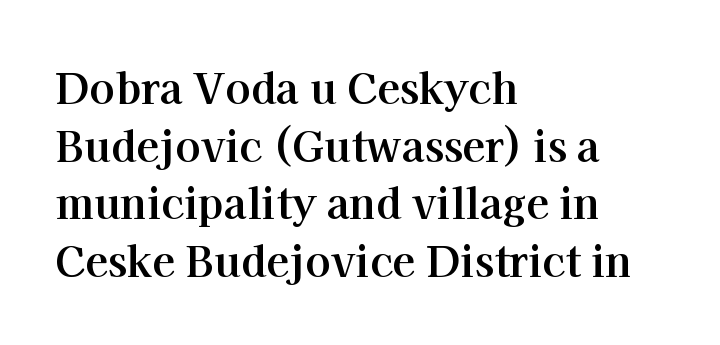
The image shows 42 px bold serif type, upright; set left-aligned, normal line spacing (1.37x), normal letter spacing, not underlined; high stroke contrast and a medium x-height.
